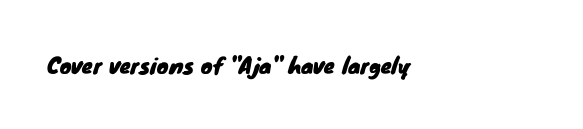
Q: Is the text underlined? A: No.
Q: How is the paragraph aligned? A: Left-aligned.
Q: Is the spacing between letters normal or unusually wide? A: Normal.
